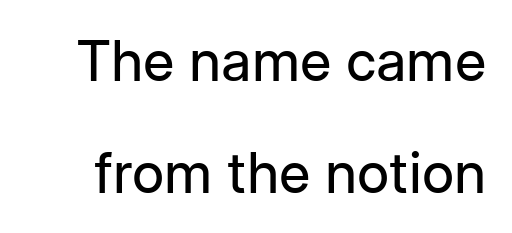
The image shows 56 px regular-weight sans-serif type, upright; set loose line spacing (2.0x), normal letter spacing, not underlined; low stroke contrast and a medium x-height.
